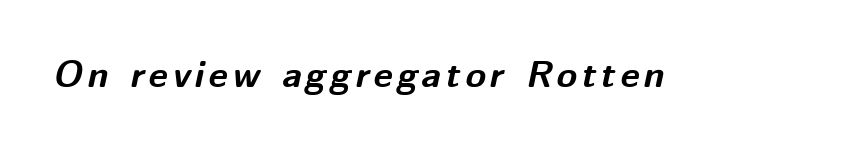
The image shows 37 px bold type, italic (leaning right); set not underlined; medium stroke contrast and a medium x-height.
